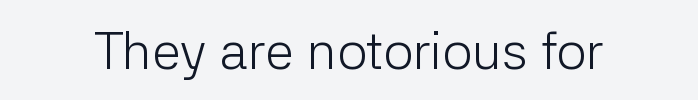
Q: Is the text bold? A: No.
Q: Is the text italic (slanted)? A: No, it is upright.
Q: Is the typeface a serif or a sans-serif typeface? A: Sans-serif.
Q: Is the text underlined? A: No.
Q: Is the spacing between letters normal or unusually wide? A: Normal.
Q: Width (condensed, normal, or wide)? A: Normal.
Q: Stroke contrast? A: Low.
Q: x-height? A: Medium.
Q: Monospaced? A: No.
